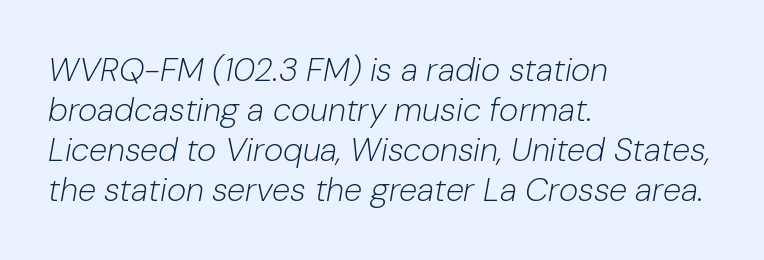
The image shows 33 px light type, italic (leaning right); set left-aligned, line spacing 1.21x, normal letter spacing, not underlined; low stroke contrast and a medium x-height.
